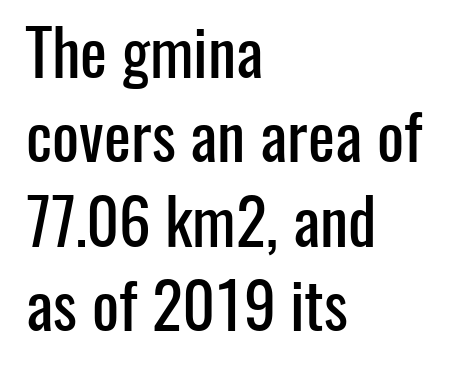
Q: Is the text italic (slanted)? A: No, it is upright.
Q: Is the typeface a serif or a sans-serif typeface? A: Sans-serif.
Q: Is the text underlined? A: No.
Q: How is the paragraph aligned? A: Left-aligned.
Q: Is the spacing between letters normal or unusually wide? A: Normal.
Q: Is the spacing between lines tight, normal or loose? A: Normal.
Q: Width (condensed, normal, or wide)? A: Condensed.
Q: Stroke contrast? A: Low.
Q: x-height? A: Medium.
Q: Monospaced? A: No.
